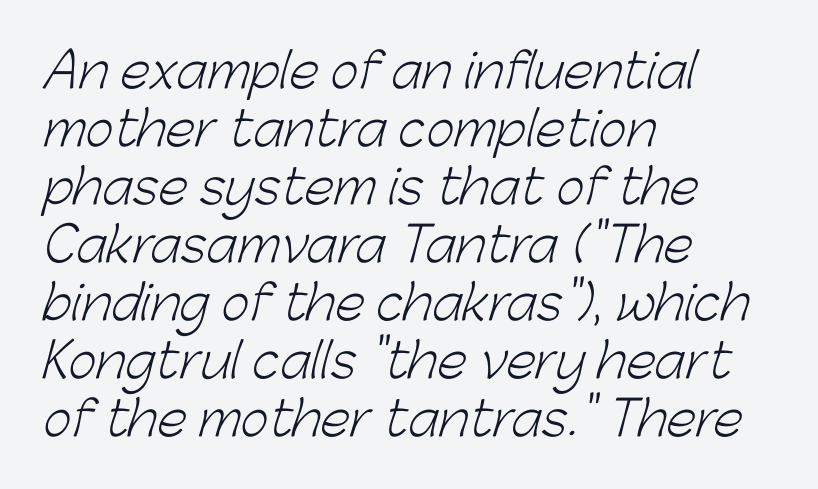
{"serif": "no", "bold": "no", "weight": "light", "width": "normal", "stroke_contrast": "low", "x_height": "medium", "monospaced": "no", "underline": "no", "align": "left", "line_spacing_ratio": 1.21, "letter_spacing": "normal", "letter_spacing_em": 0.0, "glyph_px": 48}
